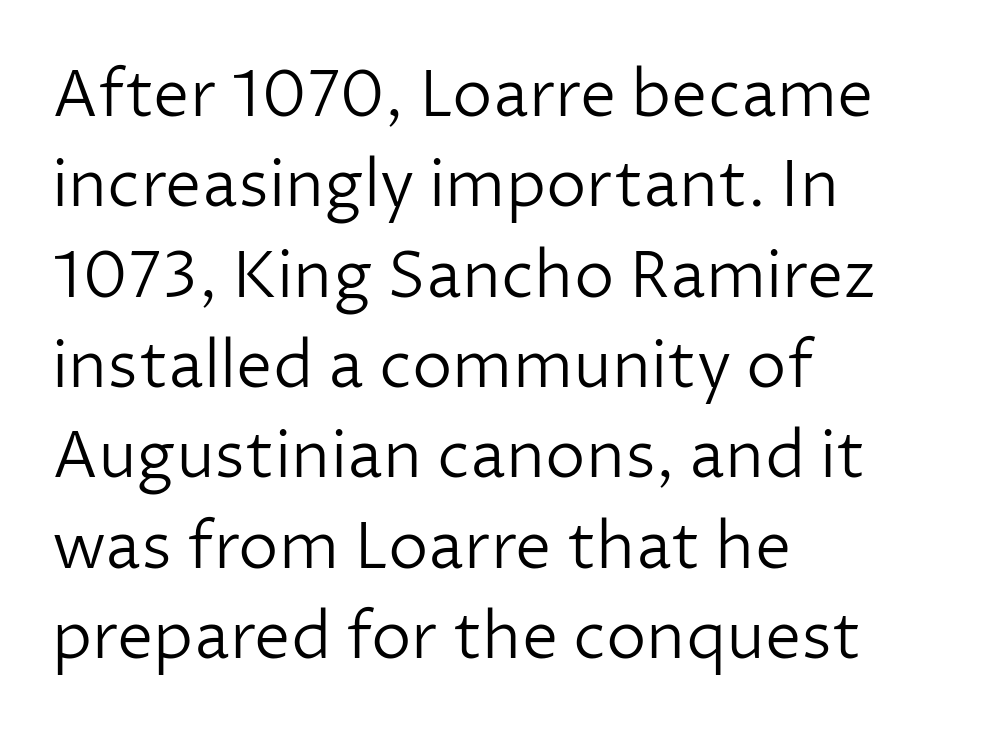
These lines are rendered in a variable-pitch font. Line spacing here is normal. Caption: face not bold, strokes unweighted. Students, note that the glyphs here touch the page at normal intervals. The text was rendered using a sans face with plain stroke endings. In CSS terms this would be text-align: left.
